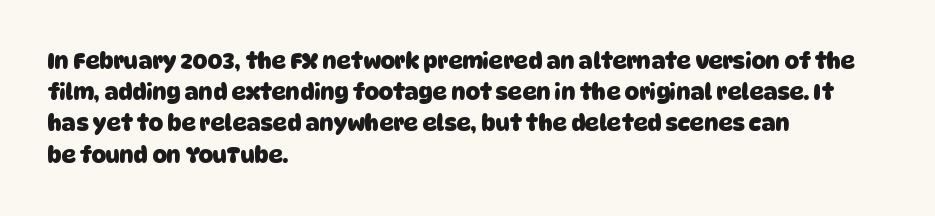
{"bold": "yes", "underline": "no", "align": "left", "line_spacing": "normal", "line_spacing_ratio": 1.42, "letter_spacing": "normal", "letter_spacing_em": 0.0, "glyph_px": 22}
